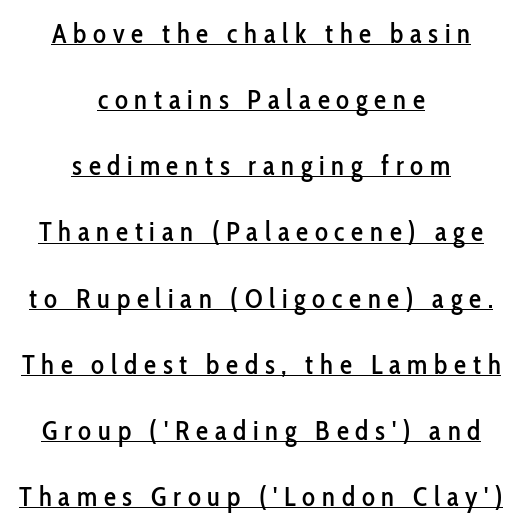
Q: Is the text italic (slanted)? A: No, it is upright.
Q: Is the text underlined? A: Yes.
Q: How is the paragraph aligned? A: Centered.
Q: Is the spacing between letters normal or unusually wide? A: Unusually wide.
Q: Is the spacing between lines tight, normal or loose? A: Loose.
